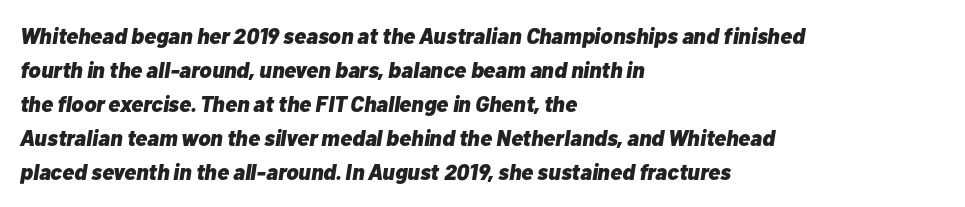
The image shows 22 px bold type, italic (leaning right); set left-aligned, normal line spacing (1.55x), normal letter spacing, not underlined.
